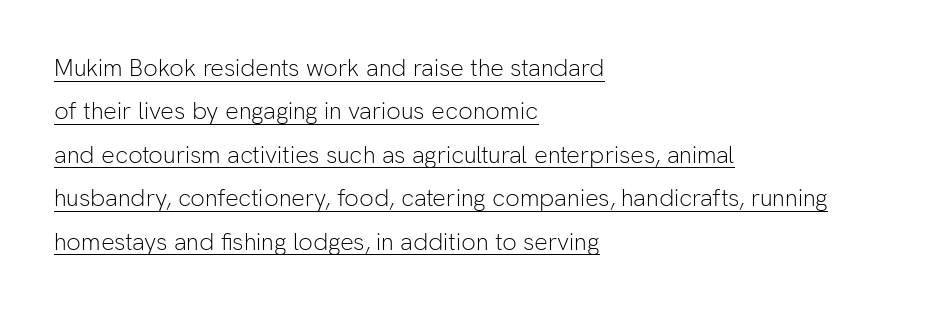
The image shows 24 px text type, upright; set left-aligned, line spacing 1.81x, normal letter spacing, underlined.
